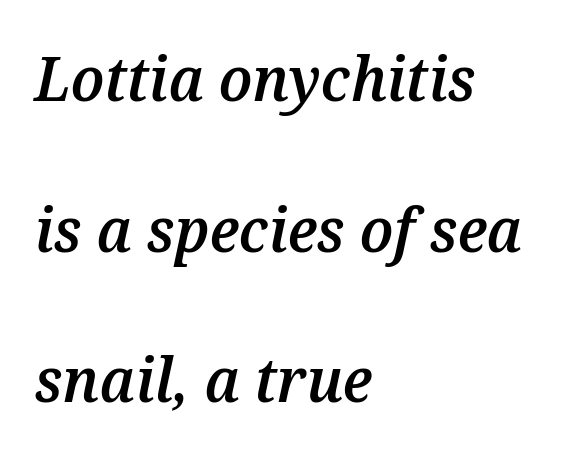
The image shows 62 px semibold type, italic (leaning right); set left-aligned, loose line spacing (2.43x), normal letter spacing, not underlined; medium stroke contrast and a medium x-height.
